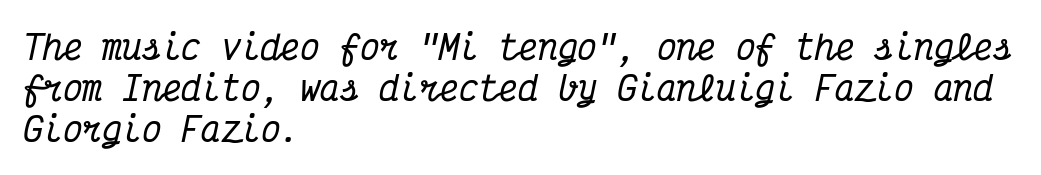
Q: Is the text italic (slanted)? A: Yes, it leans right by about 12 degrees.
Q: Is the typeface a serif or a sans-serif typeface? A: Serif.
Q: Is the text underlined? A: No.
Q: How is the paragraph aligned? A: Left-aligned.
Q: Is the spacing between letters normal or unusually wide? A: Normal.
Q: Is the spacing between lines tight, normal or loose? A: Normal.
Q: Width (condensed, normal, or wide)? A: Condensed.
Q: Stroke contrast? A: Medium.
Q: x-height? A: Medium.
Q: Monospaced? A: Yes.
